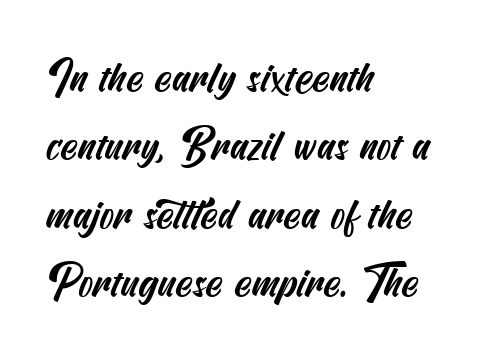
There is no visible air inserted between adjacent glyphs. The glyphs in this specimen are sans serif. One glance says typical: line gaps are just what's usual. The rendering anchors every line to the left-hand side.
